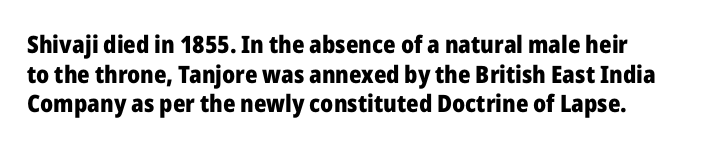
Q: Is the text bold? A: Yes.
Q: Is the text italic (slanted)? A: No, it is upright.
Q: Is the text underlined? A: No.
Q: How is the paragraph aligned? A: Left-aligned.
Q: Is the spacing between letters normal or unusually wide? A: Normal.
